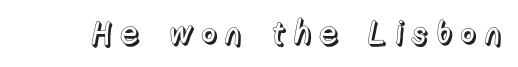
Each row of text sits above clean, open space. The passage shown is typed in a proportional face where columns would drift. What stands out about the letter spacing? Its width — letters are far apart.
